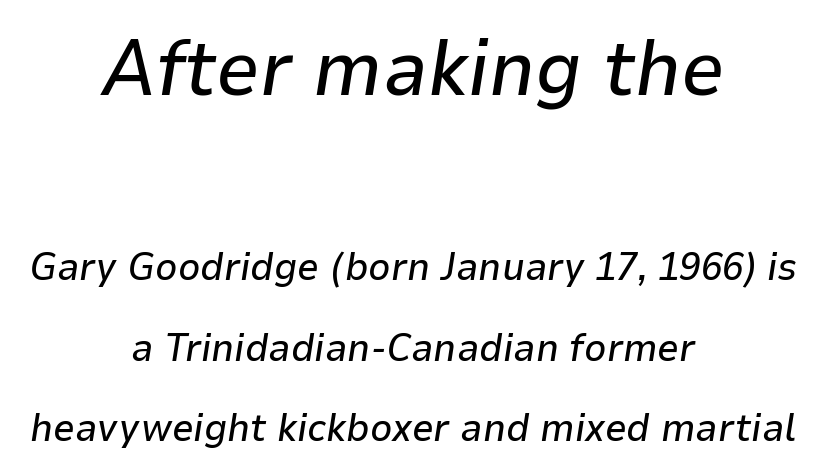
Q: Is the text italic (slanted)? A: Yes, it leans right by about 9 degrees.
Q: Is the text underlined? A: No.
Q: How is the paragraph aligned? A: Centered.
Q: Is the spacing between letters normal or unusually wide? A: Normal.
Q: Is the spacing between lines tight, normal or loose? A: Loose.
Q: Which block of text is set in a larger size, the first (top) or the second (bottom)? A: The first (top) one.
Q: Width (condensed, normal, or wide)? A: Normal.
Q: Stroke contrast? A: Low.
Q: x-height? A: Medium.
Q: Monospaced? A: No.
